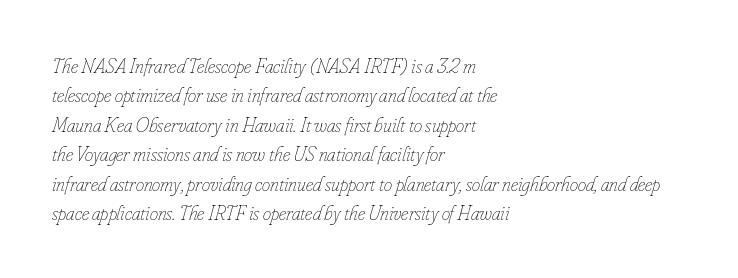
The image shows 21 px text type, italic (leaning right); set left-aligned, normal line spacing (1.4x), normal letter spacing, not underlined.
